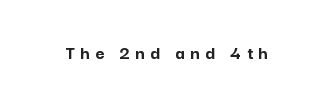
{"italic": "no", "bold": "yes", "underline": "no", "letter_spacing": "wide", "letter_spacing_em": 0.27, "glyph_px": 20}
